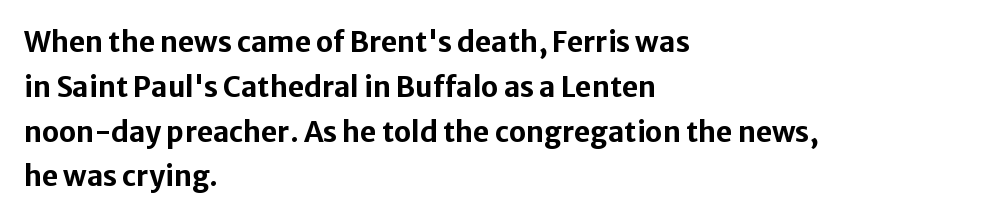
The image shows 28 px bold sans-serif type, upright; set left-aligned, normal line spacing (1.6x), normal letter spacing, not underlined; low stroke contrast and a medium x-height.
